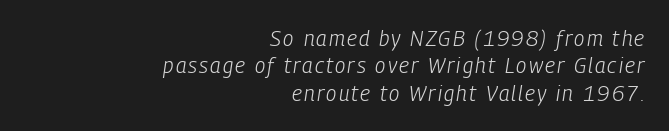
These lines stack with their right ends in a neat column. The specimen reads as italic at a glance. One glance says typical: line gaps are just what's usual. The passage shown is not bold in any degree. Nobody drew a line under any word here.
